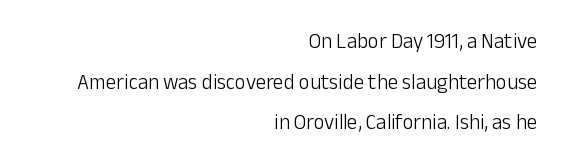
The image shows 21 px text type, upright; set right-aligned, loose line spacing (1.94x), normal letter spacing, not underlined.
